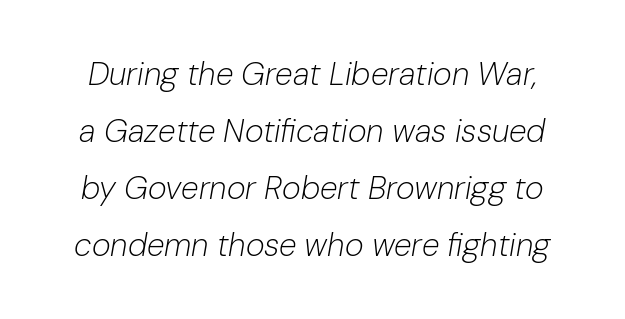
The image shows 32 px light type, italic (leaning right); set line spacing 1.78x, normal letter spacing, not underlined; low stroke contrast and a medium x-height.
